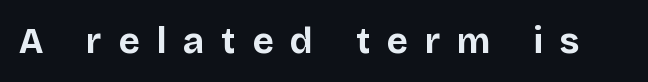
The face used here is rendered with a markedly widened letterfit. The axis of the letterforms is exactly vertical. Heavy-handed strokes throughout: this text is bold. Look at the bottom of the vertical strokes: they stop flat, with no serifs. Has an underline been added? It has not. Do the characters align in a grid? No, the font is proportional.
